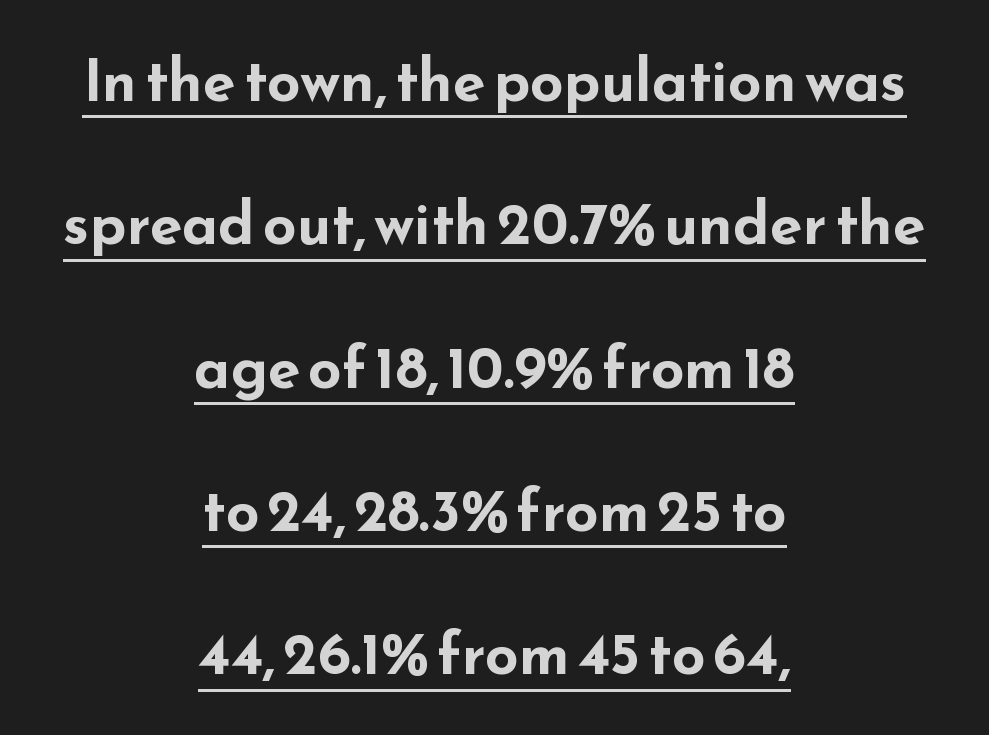
Q: Is the text bold? A: Yes.
Q: Is the text italic (slanted)? A: No, it is upright.
Q: Is the typeface a serif or a sans-serif typeface? A: Sans-serif.
Q: Is the text underlined? A: Yes.
Q: How is the paragraph aligned? A: Centered.
Q: Is the spacing between letters normal or unusually wide? A: Normal.
Q: Is the spacing between lines tight, normal or loose? A: Loose.
Q: Width (condensed, normal, or wide)? A: Wide.
Q: Stroke contrast? A: Low.
Q: x-height? A: Small.
Q: Monospaced? A: No.
